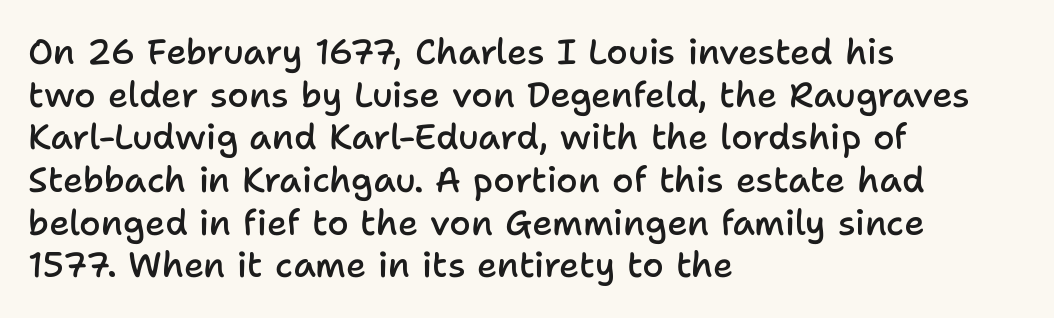
The image shows 35 px semibold sans-serif type, upright; set left-aligned, line spacing 1.22x, normal letter spacing, not underlined; low stroke contrast and a medium x-height.
